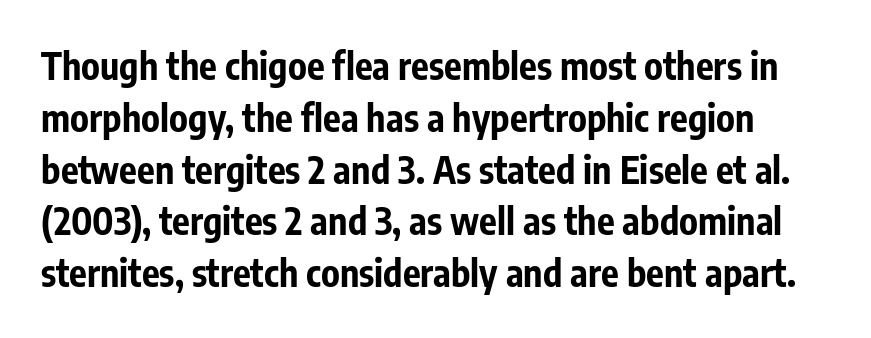
The image shows 37 px bold, condensed sans-serif type, upright; set normal line spacing (1.4x), normal letter spacing, not underlined; low stroke contrast and a medium x-height.
